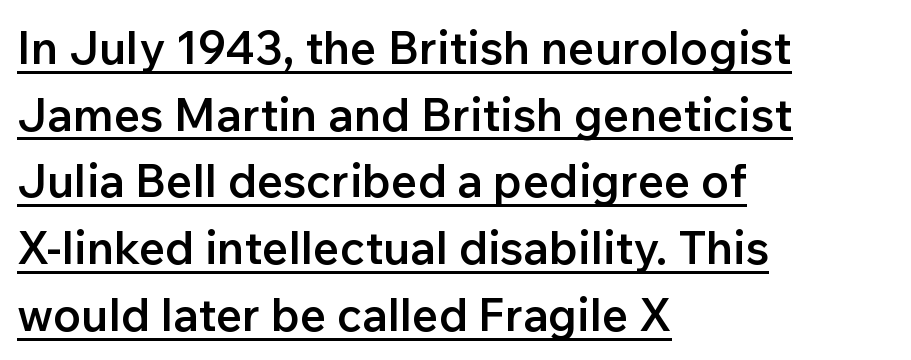
Typographically, this falls in the sans-serif category. Each new line begins a customary step beneath the previous one. These lines were composed using upright roman letters. In CSS terms this would be text-align: left. Is the letter spacing exaggerated? No — it looks like the ordinary default. The rendering uses a semibold face; strokes are thickened but not to full bold.
